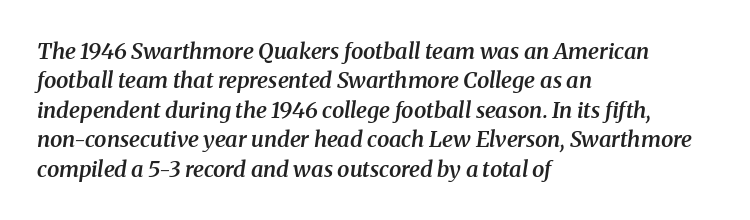
The image shows 22 px text type, italic (leaning right); set left-aligned, normal line spacing (1.34x), normal letter spacing, not underlined.
